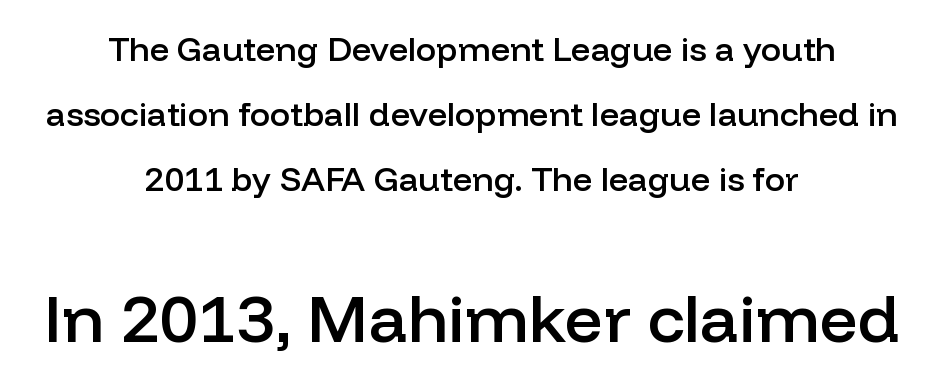
These lines are centered, leaving both edges ragged. Are there feet on the stems? There aren't — it's a sans. Between one letter and the next there's only the usual sliver of space. Which chunk is bigger? The second one — the bottom block dwarfs the top. One glance says open: line gaps are wider than usual. Spacing verdict: proportional, widths tailored to each character.
